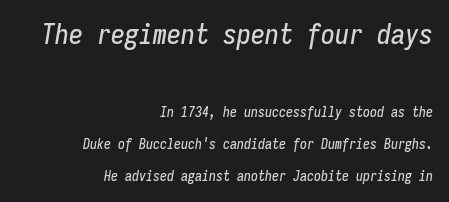
Q: Is the text italic (slanted)? A: Yes, it leans right by about 9 degrees.
Q: Is the text underlined? A: No.
Q: How is the paragraph aligned? A: Right-aligned.
Q: Is the spacing between letters normal or unusually wide? A: Normal.
Q: Is the spacing between lines tight, normal or loose? A: Loose.
Q: Which block of text is set in a larger size, the first (top) or the second (bottom)? A: The first (top) one.
Q: Width (condensed, normal, or wide)? A: Condensed.
Q: Stroke contrast? A: Low.
Q: x-height? A: Medium.
Q: Monospaced? A: Yes.
